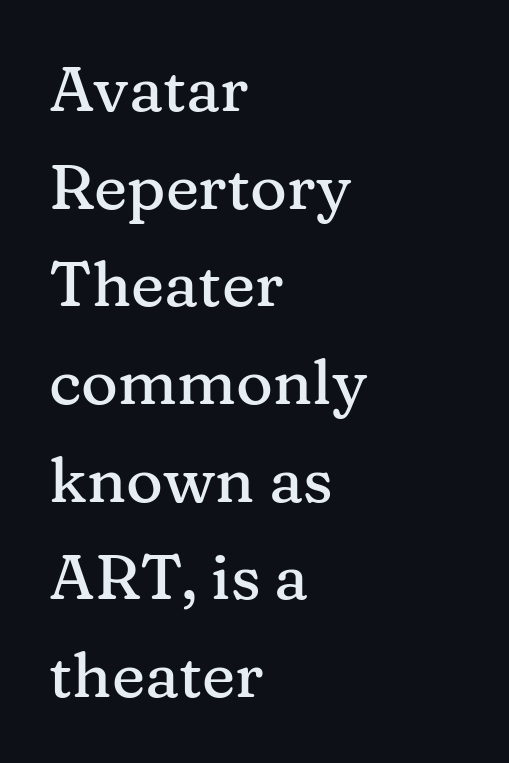
The image shows 63 px serif type, upright; set left-aligned, normal line spacing (1.55x), normal letter spacing, not underlined; medium stroke contrast and a medium x-height.
